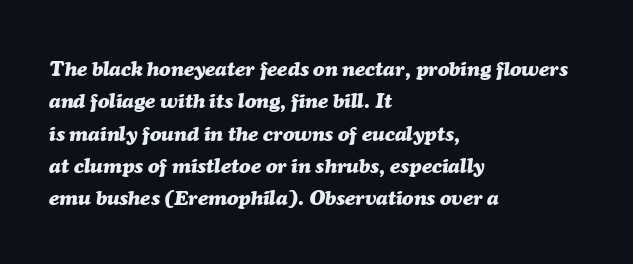
{"italic": "yes", "lean": "right", "slant_degrees": 7, "bold": "yes", "underline": "no", "align": "left", "line_spacing": "normal", "line_spacing_ratio": 1.54, "letter_spacing": "normal", "letter_spacing_em": 0.0, "glyph_px": 21}
